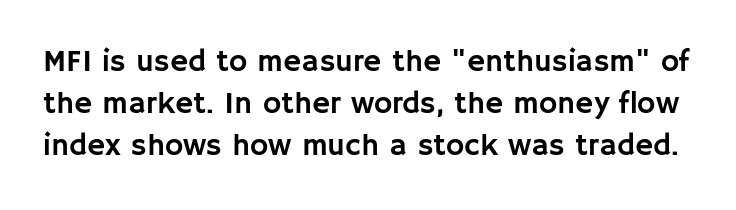
{"serif": "no", "italic": "no", "width": "normal", "stroke_contrast": "low", "x_height": "large", "monospaced": "no", "underline": "no", "line_spacing": "normal", "line_spacing_ratio": 1.36, "letter_spacing": "normal", "letter_spacing_em": 0.0, "glyph_px": 31}
